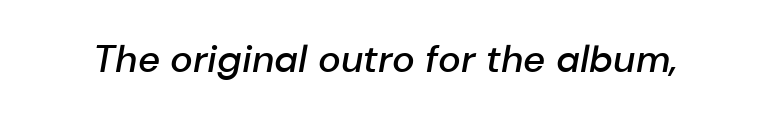
{"italic": "yes", "lean": "right", "slant_degrees": 10, "bold": "semi", "weight": "semibold", "width": "normal", "stroke_contrast": "low", "x_height": "medium", "monospaced": "no", "underline": "no", "letter_spacing": "normal", "letter_spacing_em": 0.0, "glyph_px": 38}
